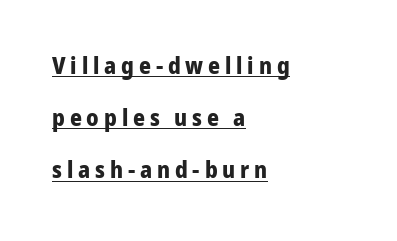
Reading down the block, your eye returns to a fixed left position each line. You could only call the tracking loose — the letters float apart. How heavy is the stroke? Heavy — this is a bold. If you measured baseline to baseline, you'd find a long distance. The specimen includes a rule beneath the text block's lines.
